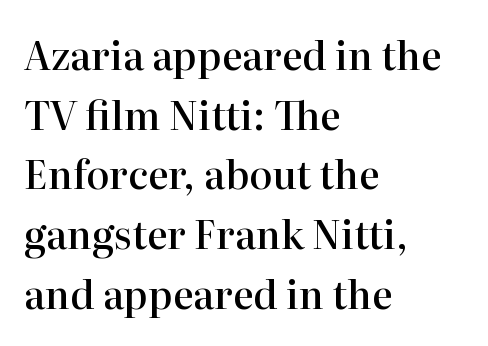
Q: Is the text bold? A: Semi-bold.
Q: Is the text italic (slanted)? A: No, it is upright.
Q: Is the typeface a serif or a sans-serif typeface? A: Serif.
Q: Is the text underlined? A: No.
Q: How is the paragraph aligned? A: Left-aligned.
Q: Is the spacing between letters normal or unusually wide? A: Normal.
Q: Is the spacing between lines tight, normal or loose? A: Normal.
Q: Width (condensed, normal, or wide)? A: Normal.
Q: Stroke contrast? A: High.
Q: x-height? A: Medium.
Q: Monospaced? A: No.
